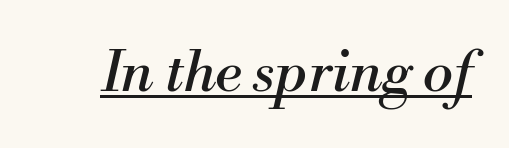
The image shows 57 px regular-weight serif type, italic (leaning right); set normal letter spacing, underlined; medium stroke contrast and a small x-height.
